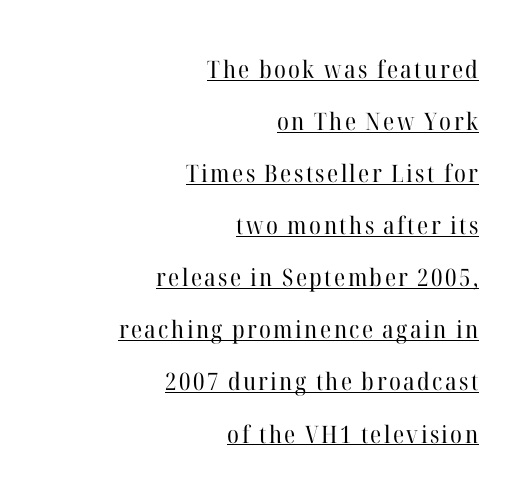
The image shows 24 px text type, upright; set right-aligned, loose line spacing (2.17x), underlined.
